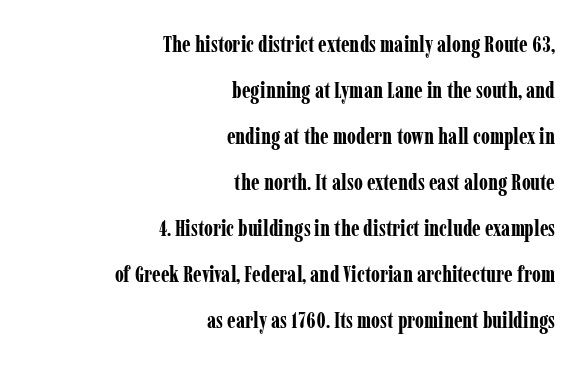
{"italic": "no", "bold": "yes", "underline": "no", "align": "right", "line_spacing": "loose", "line_spacing_ratio": 2.09, "letter_spacing": "normal", "letter_spacing_em": 0.0, "glyph_px": 22}
